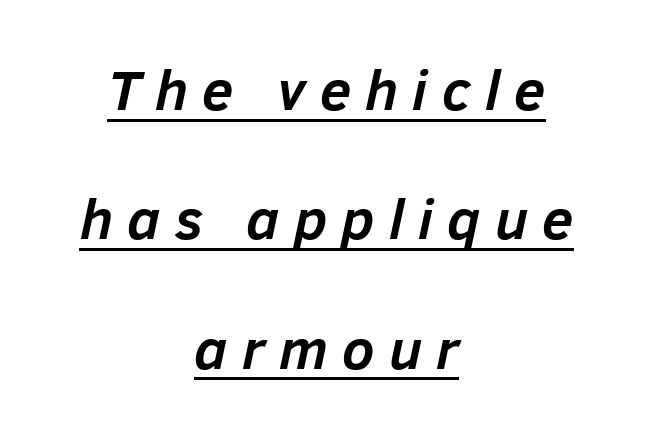
Substantial extra tracking has been applied to these lines. The rendering uses natural spacing where letterforms have individual widths. An italicized treatment has been applied to the whole sample. Strong, thick strokes mark this as bold type. The passage is arranged like a title page — every line centered.
